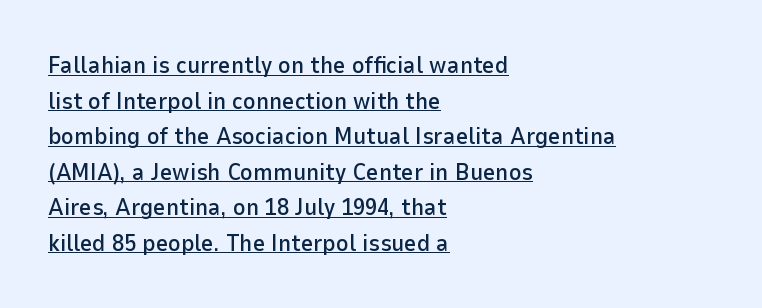
A rule runs beneath these lines of type. This is roman type, the default non-slanted kind. Line beginnings align vertically; line endings do not. Students, note that the glyphs here touch the page at normal intervals. A normal amount of white space separates one row of letters from the next.
